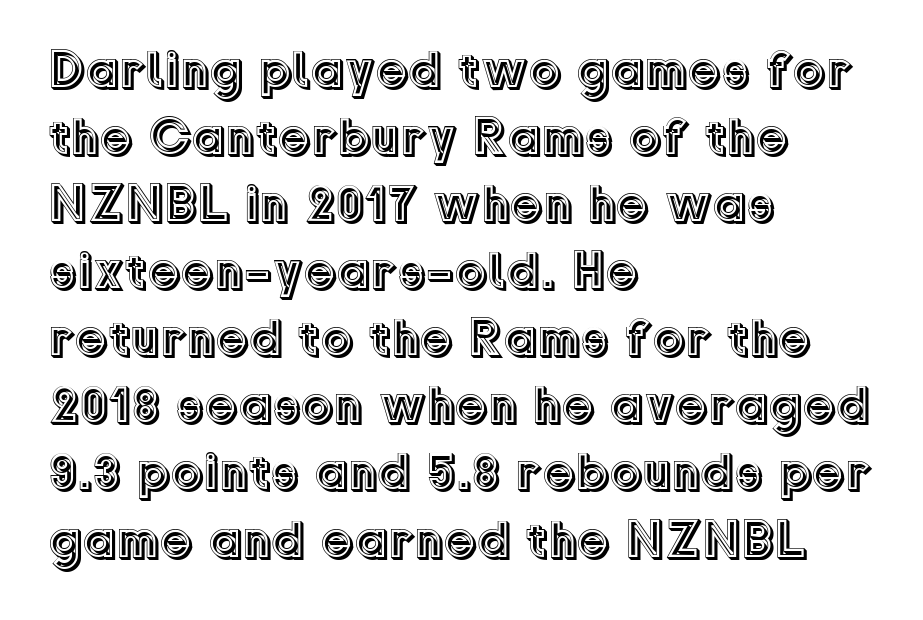
{"italic": "no", "width": "normal", "x_height": "medium", "monospaced": "no", "underline": "no", "align": "left", "line_spacing": "normal", "line_spacing_ratio": 1.29, "letter_spacing": "normal", "letter_spacing_em": 0.0, "glyph_px": 52}
